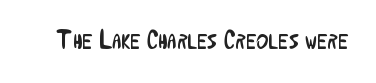
The image shows 26 px text type, upright; set normal letter spacing, not underlined.
